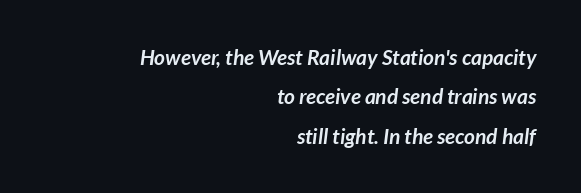
The image shows 21 px bold type; set right-aligned, line spacing 1.87x, normal letter spacing, not underlined.
